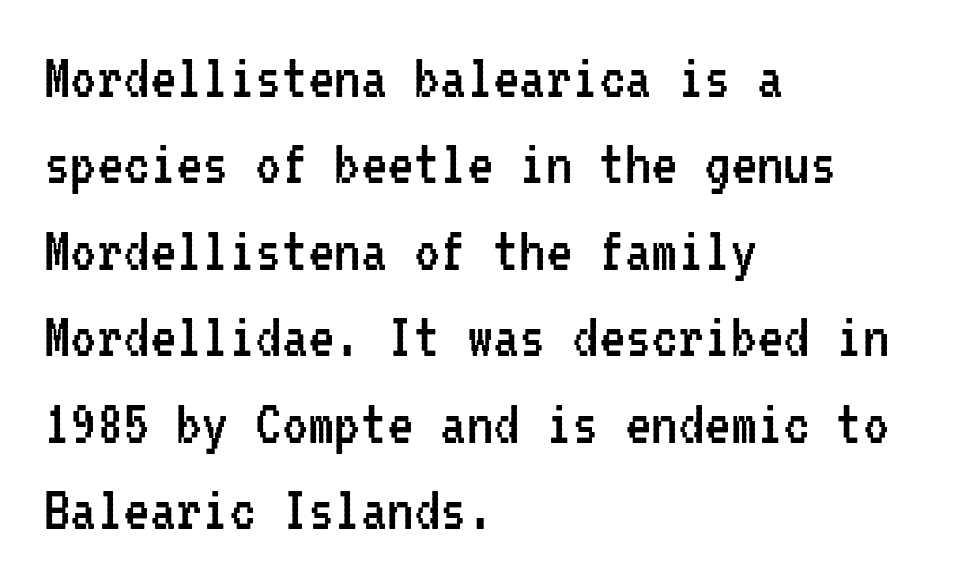
Q: Is the text bold? A: No.
Q: Is the text italic (slanted)? A: No, it is upright.
Q: Is the typeface a serif or a sans-serif typeface? A: Sans-serif.
Q: Is the text underlined? A: No.
Q: How is the paragraph aligned? A: Left-aligned.
Q: Is the spacing between letters normal or unusually wide? A: Normal.
Q: Is the spacing between lines tight, normal or loose? A: Normal.
Q: Width (condensed, normal, or wide)? A: Condensed.
Q: Stroke contrast? A: Low.
Q: x-height? A: Medium.
Q: Monospaced? A: Yes.
